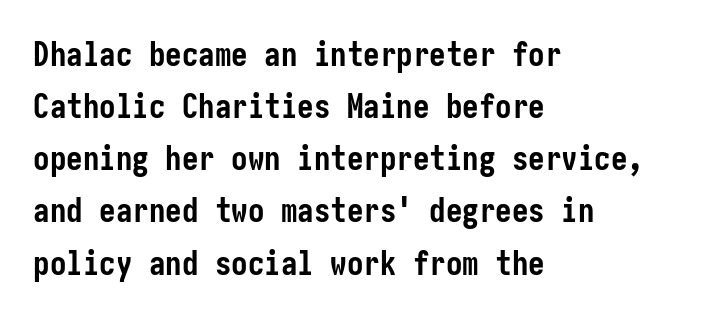
{"serif": "no", "italic": "no", "bold": "yes", "weight": "semibold", "width": "condensed", "stroke_contrast": "low", "x_height": "medium", "underline": "no", "align": "left", "line_spacing": "normal", "line_spacing_ratio": 1.58, "letter_spacing": "normal", "letter_spacing_em": 0.0, "glyph_px": 33}
